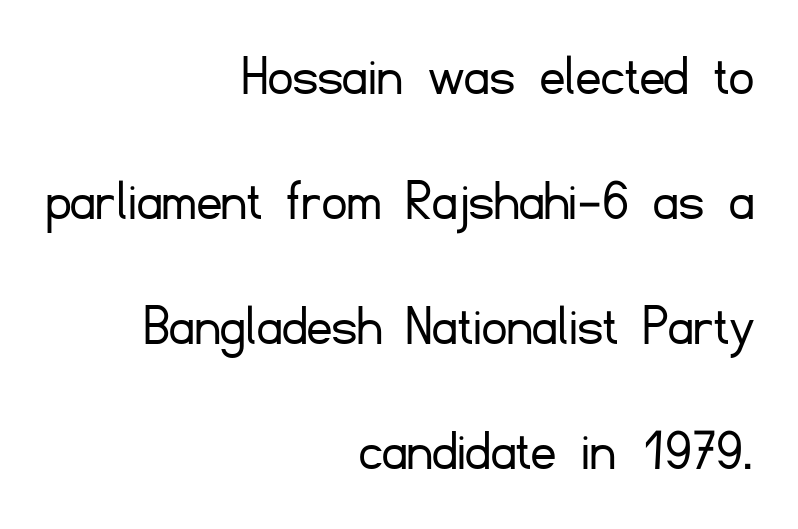
{"serif": "no", "italic": "no", "bold": "no", "weight": "light", "width": "normal", "stroke_contrast": "low", "x_height": "small", "monospaced": "no", "underline": "no", "align": "right", "line_spacing": "loose", "line_spacing_ratio": 2.05, "letter_spacing": "normal", "letter_spacing_em": 0.0, "glyph_px": 61}
